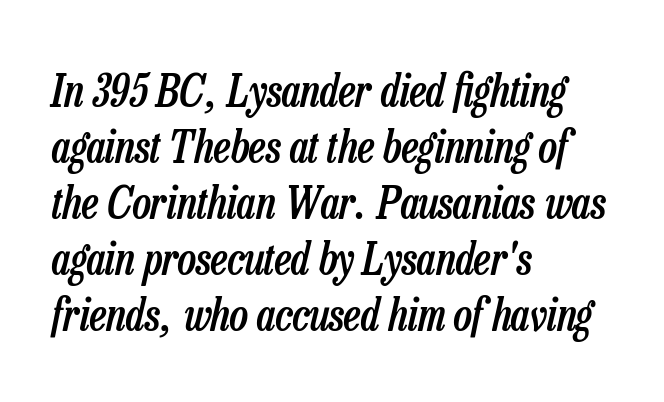
Q: Is the text bold? A: Semi-bold.
Q: Is the text italic (slanted)? A: Yes, it leans right by about 13 degrees.
Q: Is the text underlined? A: No.
Q: How is the paragraph aligned? A: Left-aligned.
Q: Is the spacing between letters normal or unusually wide? A: Normal.
Q: Is the spacing between lines tight, normal or loose? A: Normal.
Q: Width (condensed, normal, or wide)? A: Condensed.
Q: Stroke contrast? A: Low.
Q: x-height? A: Medium.
Q: Monospaced? A: No.
